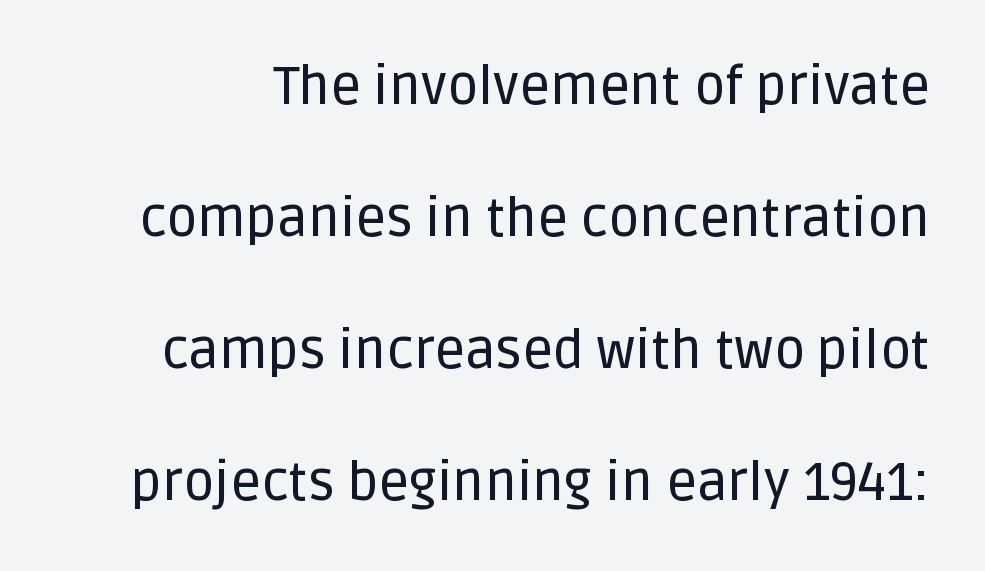
The font family rendered here belongs to the sans-serif group. The space beneath each line is pristine and unruled. Is the letter spacing exaggerated? No — it looks like the ordinary default. Do the characters align in a grid? No, the font is proportional. Vertically, the passage feels expansive, rows floating well apart. Posture: vertical.
